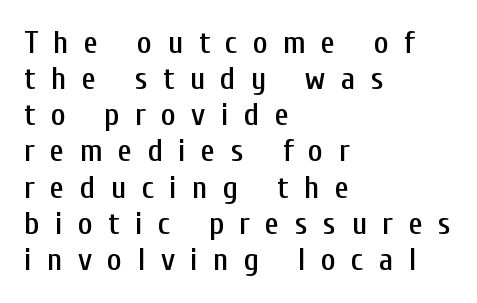
{"serif": "no", "italic": "no", "width": "condensed", "stroke_contrast": "low", "x_height": "medium", "monospaced": "no", "underline": "no", "align": "left", "line_spacing": "tight", "line_spacing_ratio": 1.13, "letter_spacing": "wide", "letter_spacing_em": 0.48, "glyph_px": 32}
